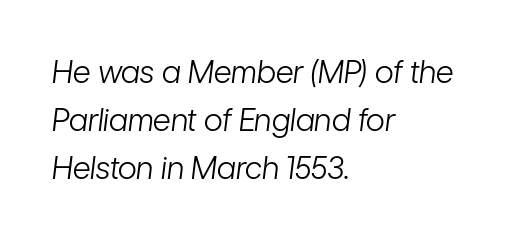
{"italic": "yes", "lean": "right", "slant_degrees": 7, "bold": "no", "weight": "light", "width": "condensed", "stroke_contrast": "low", "x_height": "medium", "monospaced": "no", "underline": "no", "align": "left", "line_spacing": "normal", "line_spacing_ratio": 1.55, "letter_spacing": "normal", "letter_spacing_em": 0.0, "glyph_px": 31}
